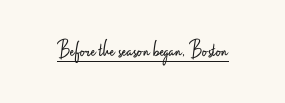
{"bold": "no", "underline": "yes", "letter_spacing": "normal", "letter_spacing_em": 0.0, "glyph_px": 24}
